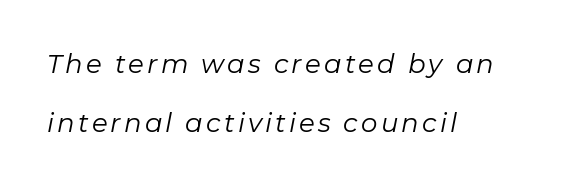
Characters are canted at an angle relative to the baseline's perpendicular. Heaviness? Minimal to ordinary, like unemphasized prose. No word sits above an underline. A typesetter would call this leading open, well beyond the default. Layout note: lines flush left.
